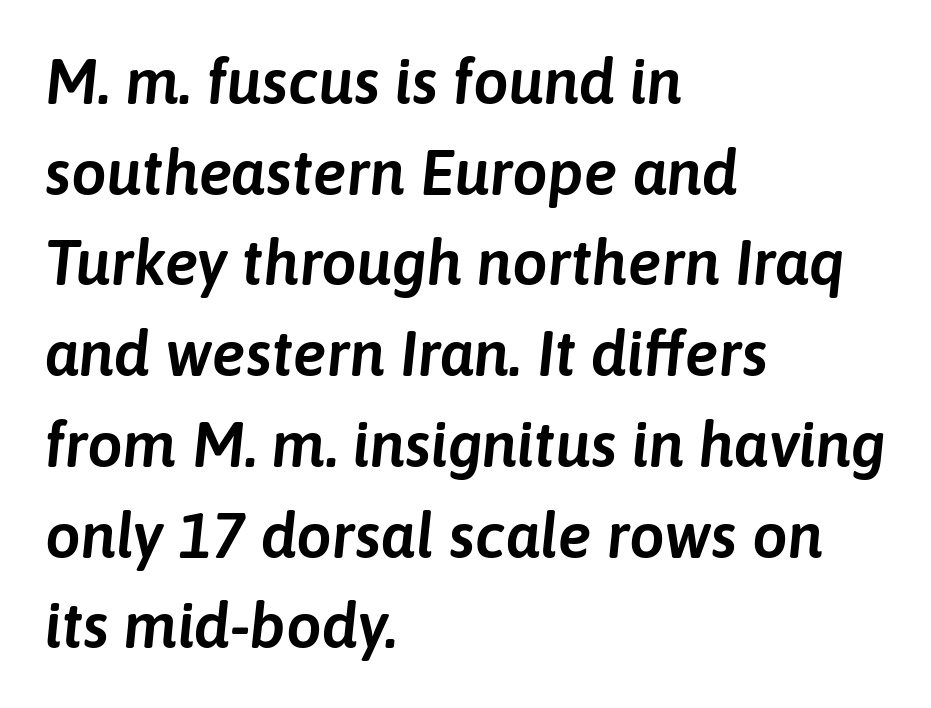
{"italic": "yes", "lean": "right", "slant_degrees": 6, "width": "normal", "stroke_contrast": "low", "x_height": "medium", "monospaced": "no", "underline": "no", "align": "left", "line_spacing": "normal", "line_spacing_ratio": 1.44, "letter_spacing": "normal", "letter_spacing_em": 0.0, "glyph_px": 63}
